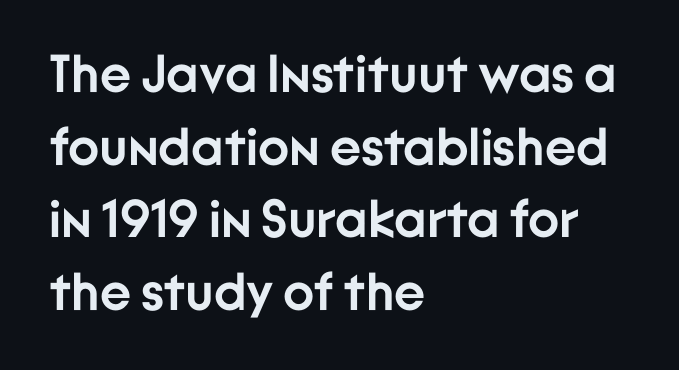
{"serif": "no", "italic": "no", "bold": "yes", "weight": "semibold", "width": "normal", "stroke_contrast": "low", "x_height": "medium", "monospaced": "no", "underline": "no", "align": "left", "line_spacing": "normal", "line_spacing_ratio": 1.37, "letter_spacing": "normal", "letter_spacing_em": 0.0, "glyph_px": 53}
